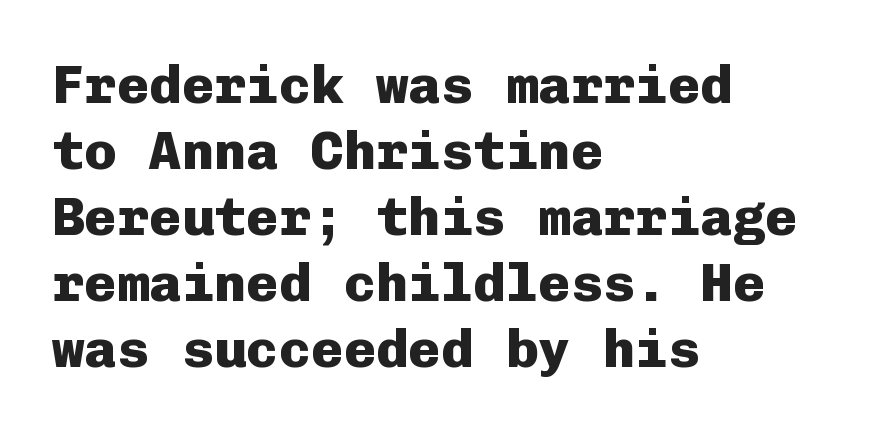
Does extra space separate the letters? No, they use regular spacing. Heft: maximum for text — a bold. Leftover space on each line is placed entirely after the last word. The lettering holds an erect, upright posture throughout.
